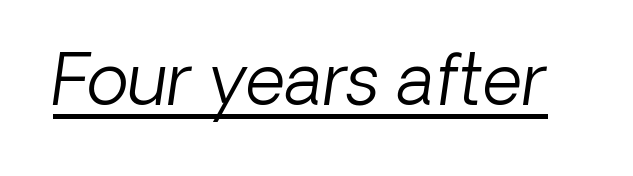
The image shows 69 px light sans-serif type; set normal letter spacing, underlined; low stroke contrast and a medium x-height.
